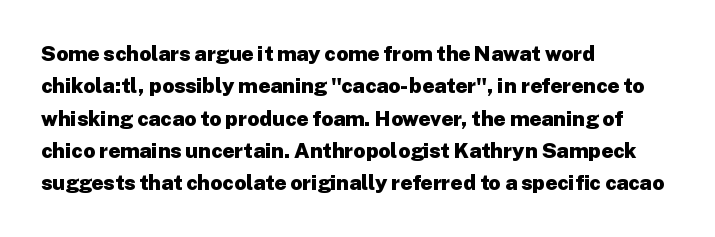
The image shows 21 px bold type, upright; set left-aligned, normal line spacing (1.54x), normal letter spacing, not underlined.
